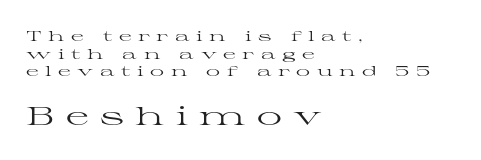
Q: Is the text bold? A: No.
Q: Is the text italic (slanted)? A: No, it is upright.
Q: Is the text underlined? A: No.
Q: How is the paragraph aligned? A: Left-aligned.
Q: Is the spacing between letters normal or unusually wide? A: Unusually wide.
Q: Is the spacing between lines tight, normal or loose? A: Normal.
Q: Which block of text is set in a larger size, the first (top) or the second (bottom)? A: The second (bottom) one.
